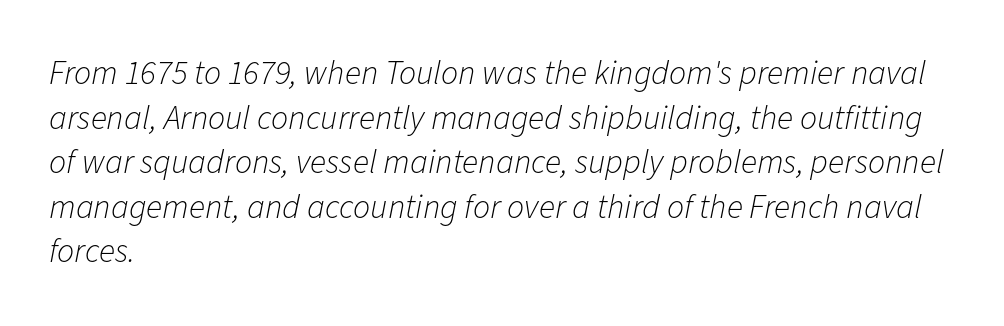
Line spacing here is normal. Glance below the letters and you will spot only blank space. The paragraph shown leans on its left margin. A quiet, ordinary-to-light weight characterises the typeface. The letters sit at their default tracking, neither squeezed nor spread.
